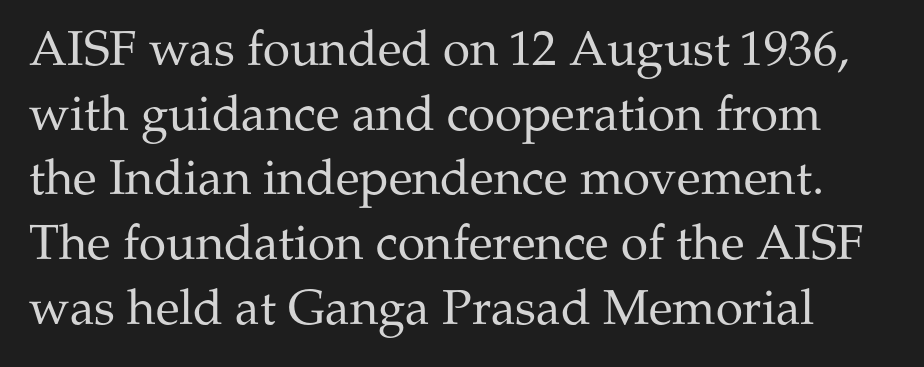
Q: Is the text bold? A: No.
Q: Is the text italic (slanted)? A: No, it is upright.
Q: Is the typeface a serif or a sans-serif typeface? A: Serif.
Q: Is the text underlined? A: No.
Q: Is the spacing between letters normal or unusually wide? A: Normal.
Q: Is the spacing between lines tight, normal or loose? A: Normal.
Q: Width (condensed, normal, or wide)? A: Normal.
Q: Stroke contrast? A: Medium.
Q: x-height? A: Medium.
Q: Monospaced? A: No.
